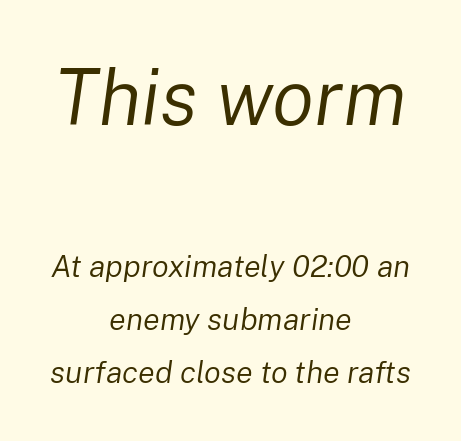
Q: Is the text bold? A: No.
Q: Is the text italic (slanted)? A: Yes, it leans right by about 8 degrees.
Q: Is the text underlined? A: No.
Q: How is the paragraph aligned? A: Centered.
Q: Is the spacing between letters normal or unusually wide? A: Normal.
Q: Which block of text is set in a larger size, the first (top) or the second (bottom)? A: The first (top) one.
Q: Width (condensed, normal, or wide)? A: Normal.
Q: Stroke contrast? A: Low.
Q: x-height? A: Medium.
Q: Monospaced? A: No.
